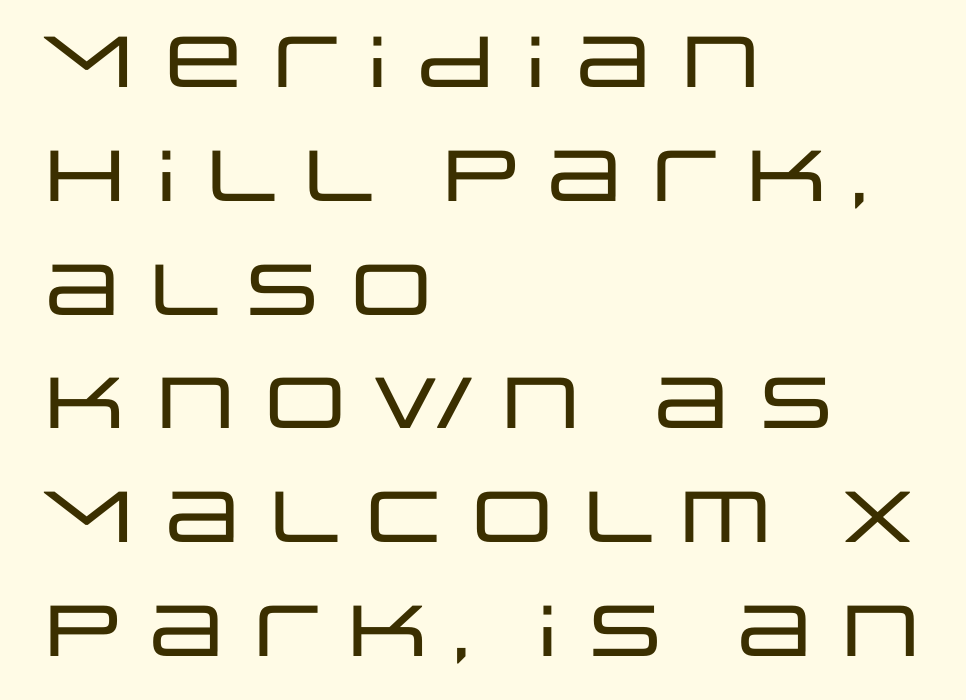
Q: Is the text italic (slanted)? A: No, it is upright.
Q: Is the typeface a serif or a sans-serif typeface? A: Sans-serif.
Q: Is the text underlined? A: No.
Q: How is the paragraph aligned? A: Left-aligned.
Q: Is the spacing between letters normal or unusually wide? A: Normal.
Q: Is the spacing between lines tight, normal or loose? A: Normal.
Q: Width (condensed, normal, or wide)? A: Wide.
Q: Stroke contrast? A: Low.
Q: x-height? A: Large.
Q: Monospaced? A: No.
